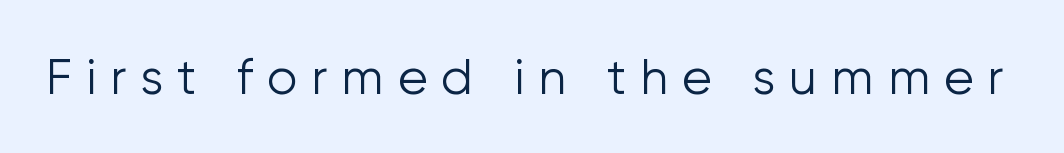
The passage shown is typed in a proportional face where columns would drift. A light-to-regular cut is what we see here. This rendering widens character spacing well past its baseline value. Are there feet on the stems? There aren't — it's a sans. Characters remain perfectly vertical along every line.
